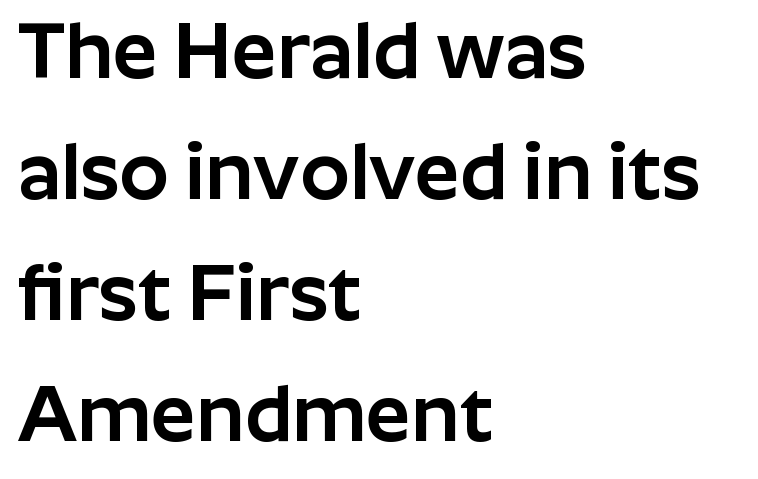
Bare-footed words on every line. In terms of posture, this sample is upright. Visually the block forms a straight wall on the left and a jagged coastline on the right. Leading: standard. Spacing verdict: proportional, widths tailored to each character.
